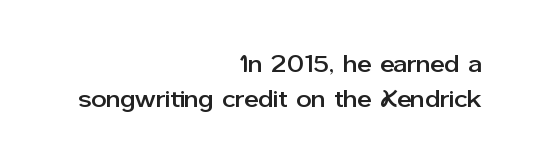
In terms of posture, this sample is upright. One glance says typical: line gaps are just what's usual. Reading down the block, your eye finds every line finishing at a fixed right position. The space beneath each line is pristine and unruled. Words appear dense and cohesive because spacing is normal.
